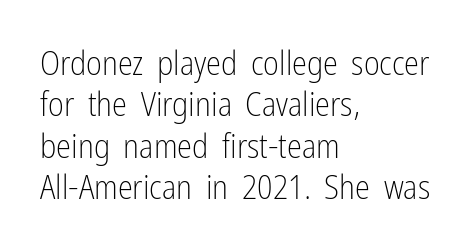
{"serif": "no", "italic": "no", "bold": "no", "weight": "light", "width": "condensed", "stroke_contrast": "low", "x_height": "medium", "monospaced": "no", "underline": "no", "align": "left", "line_spacing_ratio": 1.22, "letter_spacing": "normal", "letter_spacing_em": 0.0, "glyph_px": 34}
